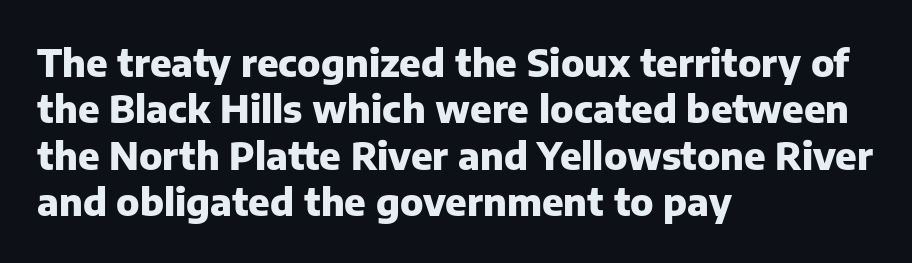
Q: Is the text bold? A: Yes.
Q: Is the text italic (slanted)? A: No, it is upright.
Q: Is the typeface a serif or a sans-serif typeface? A: Sans-serif.
Q: Is the text underlined? A: No.
Q: How is the paragraph aligned? A: Left-aligned.
Q: Is the spacing between letters normal or unusually wide? A: Normal.
Q: Width (condensed, normal, or wide)? A: Normal.
Q: Stroke contrast? A: Low.
Q: x-height? A: Medium.
Q: Monospaced? A: No.
